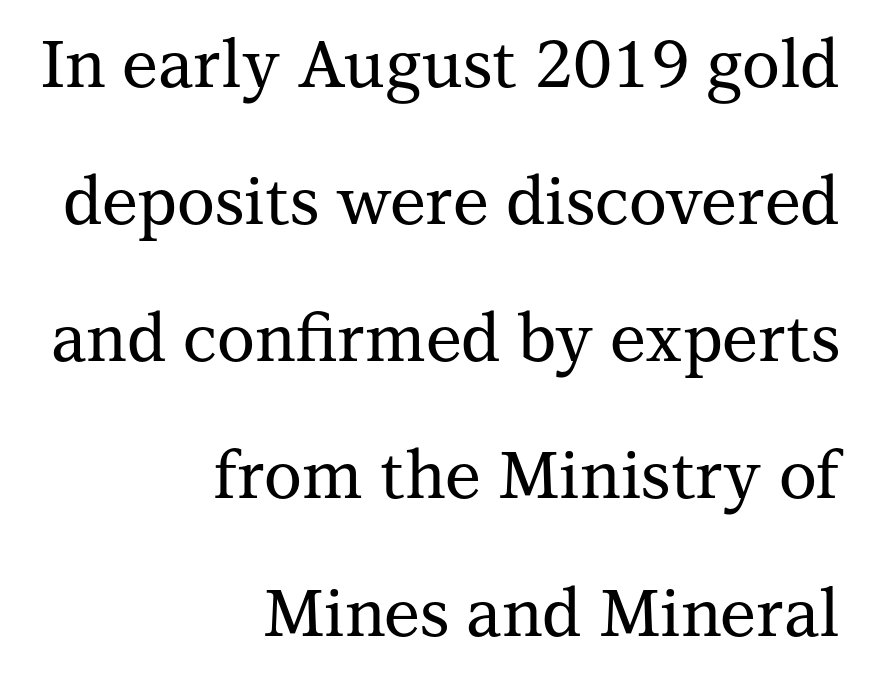
The image shows 65 px serif type, upright; set right-aligned, loose line spacing (2.11x), normal letter spacing, not underlined; medium stroke contrast and a medium x-height.
